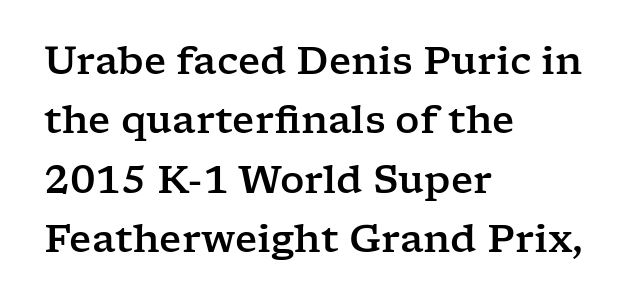
Q: Is the text italic (slanted)? A: No, it is upright.
Q: Is the typeface a serif or a sans-serif typeface? A: Serif.
Q: Is the text underlined? A: No.
Q: How is the paragraph aligned? A: Left-aligned.
Q: Is the spacing between letters normal or unusually wide? A: Normal.
Q: Is the spacing between lines tight, normal or loose? A: Normal.
Q: Width (condensed, normal, or wide)? A: Wide.
Q: Stroke contrast? A: Low.
Q: x-height? A: Medium.
Q: Monospaced? A: No.
